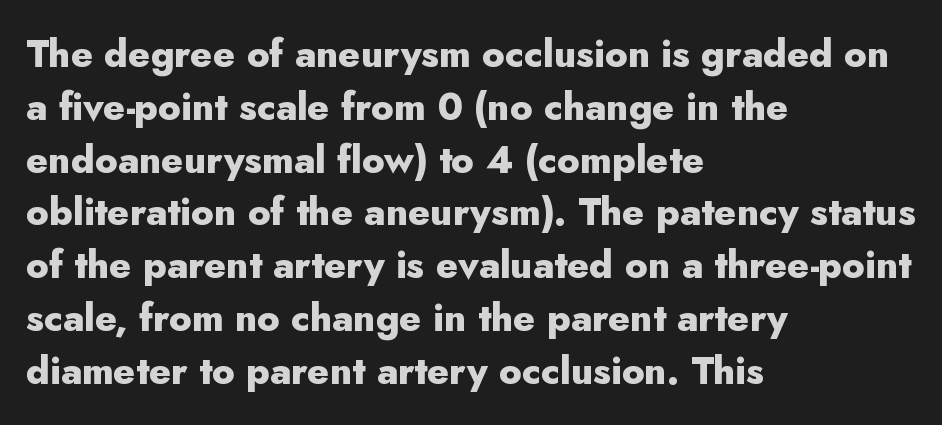
Interline gaps are of average width in this sample. Thick stems and heavy bowls — unmistakably bold. Each letter keeps its own natural width here, so spacing adapts to shape. The passage shown is typeset with a sans-serif family. The typesetter chose a ragged-right arrangement here. Only glyphs here, with clear space below each row.
